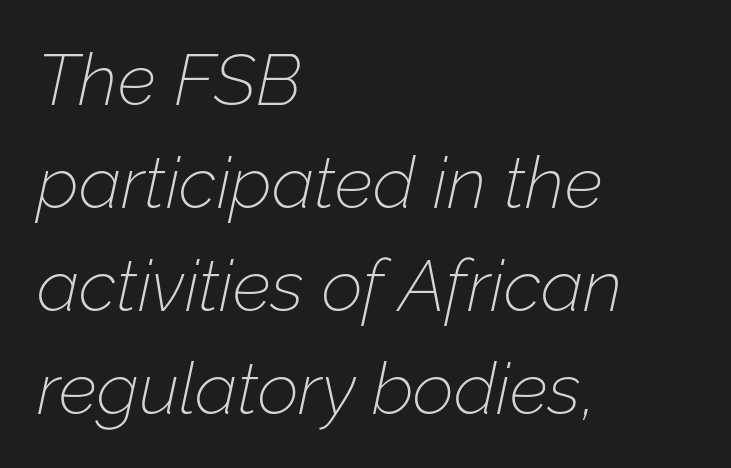
Clear beneath every line of the passage. The paragraph has a hard left edge and a soft right edge. The block of text has a typical density, with ordinary space between rows. Caption: face not bold, strokes unweighted.
